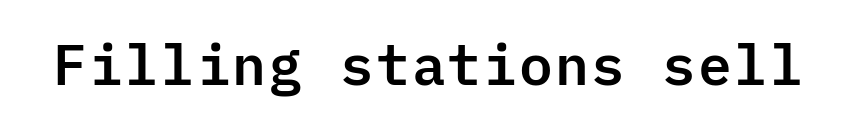
Are there feet on the stems? There aren't — it's a sans. Words appear dense and cohesive because spacing is normal. Type without underlining. You could count columns in this text — the font is strictly monospaced.
